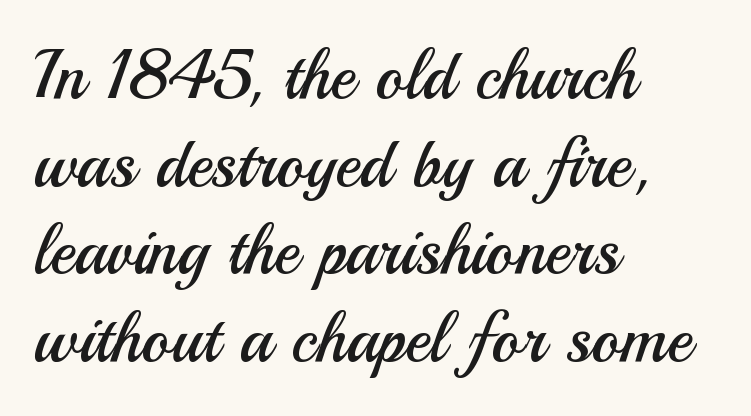
Q: Is the text bold? A: No.
Q: Is the text italic (slanted)? A: Yes.
Q: Is the typeface a serif or a sans-serif typeface? A: Sans-serif.
Q: Is the text underlined? A: No.
Q: How is the paragraph aligned? A: Left-aligned.
Q: Is the spacing between letters normal or unusually wide? A: Normal.
Q: Is the spacing between lines tight, normal or loose? A: Normal.
Q: Width (condensed, normal, or wide)? A: Normal.
Q: Stroke contrast? A: Medium.
Q: x-height? A: Small.
Q: Monospaced? A: No.
